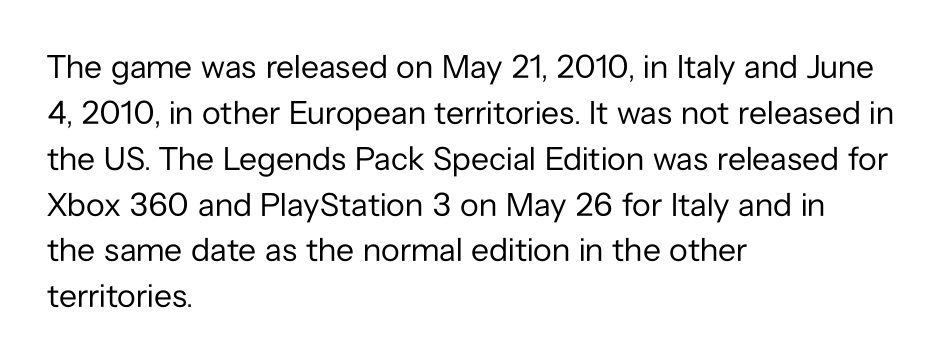
The image shows 33 px regular-weight sans-serif type, upright; set left-aligned, normal line spacing (1.39x), normal letter spacing, not underlined; low stroke contrast and a medium x-height.
